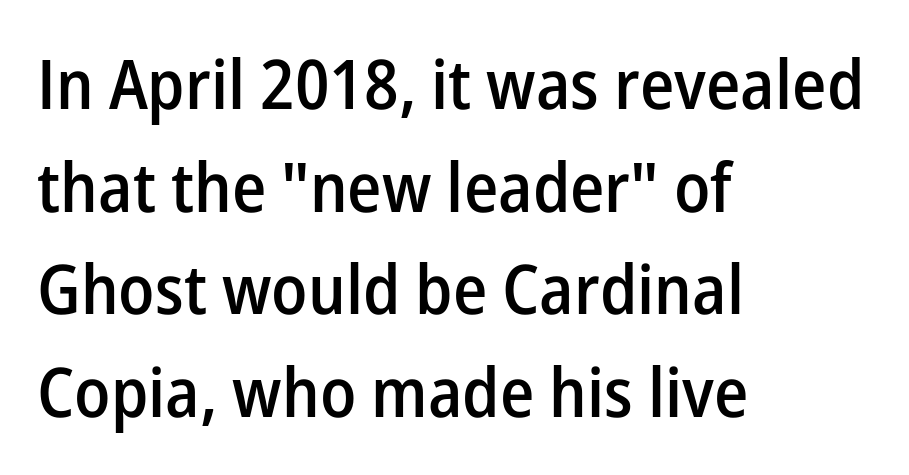
Q: Is the text bold? A: Semi-bold.
Q: Is the text italic (slanted)? A: No, it is upright.
Q: Is the typeface a serif or a sans-serif typeface? A: Sans-serif.
Q: Is the text underlined? A: No.
Q: How is the paragraph aligned? A: Left-aligned.
Q: Is the spacing between letters normal or unusually wide? A: Normal.
Q: Is the spacing between lines tight, normal or loose? A: Normal.
Q: Width (condensed, normal, or wide)? A: Normal.
Q: Stroke contrast? A: Low.
Q: x-height? A: Medium.
Q: Monospaced? A: No.
